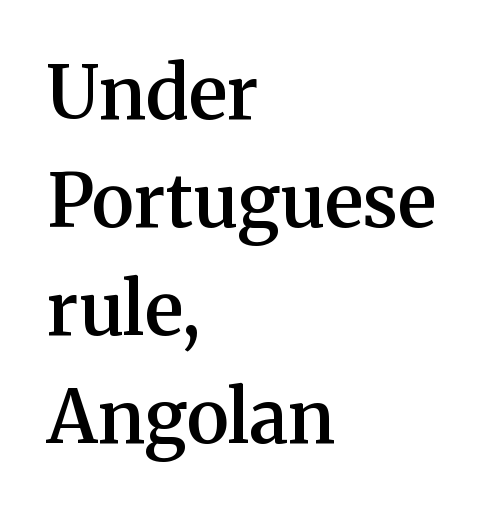
Q: Is the text bold? A: Semi-bold.
Q: Is the text italic (slanted)? A: No, it is upright.
Q: Is the typeface a serif or a sans-serif typeface? A: Serif.
Q: Is the text underlined? A: No.
Q: How is the paragraph aligned? A: Left-aligned.
Q: Is the spacing between letters normal or unusually wide? A: Normal.
Q: Is the spacing between lines tight, normal or loose? A: Normal.
Q: Width (condensed, normal, or wide)? A: Normal.
Q: Stroke contrast? A: Medium.
Q: x-height? A: Medium.
Q: Monospaced? A: No.
